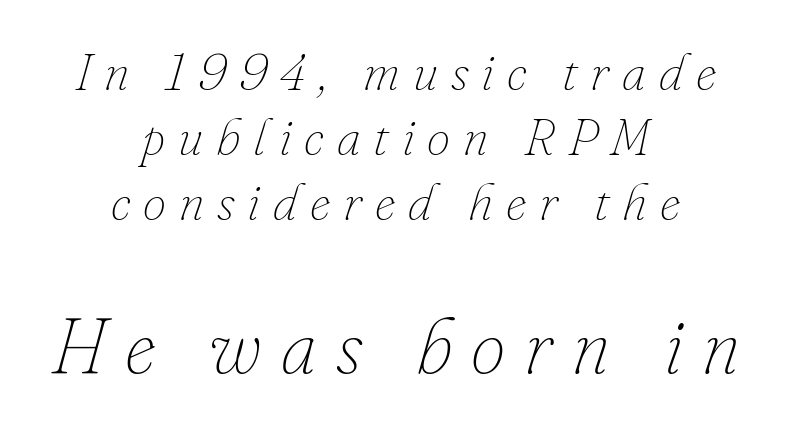
The image shows 78 px thin type, italic (leaning right); set centered, normal line spacing (1.25x), unusually wide letter spacing (+0.25 em), not underlined; the second (bottom) block is 1.5x larger; low stroke contrast and a small x-height.
